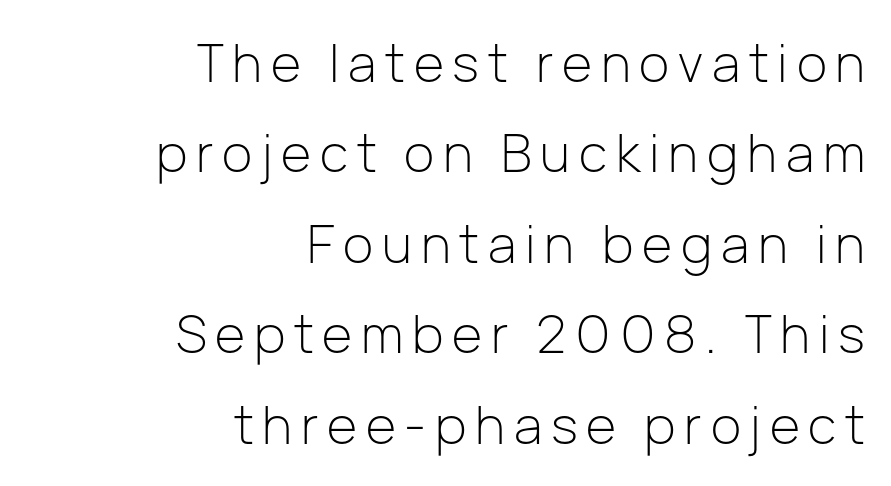
These lines stack with their right ends in a neat column. You could not count columns in this text — the font is proportionally spaced. These lines were composed using upright roman letters. What kind of face is this? One without serifs — a sans. Nothing heavy about these letters — not bold at all.
